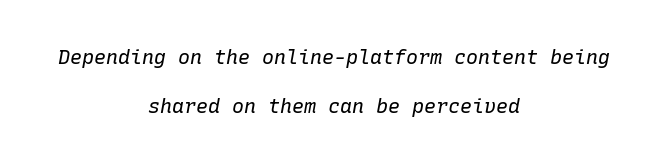
{"italic": "yes", "lean": "right", "slant_degrees": 10, "bold": "no", "underline": "no", "align": "center", "line_spacing": "loose", "line_spacing_ratio": 2.47, "letter_spacing": "normal", "letter_spacing_em": 0.0, "glyph_px": 20}
